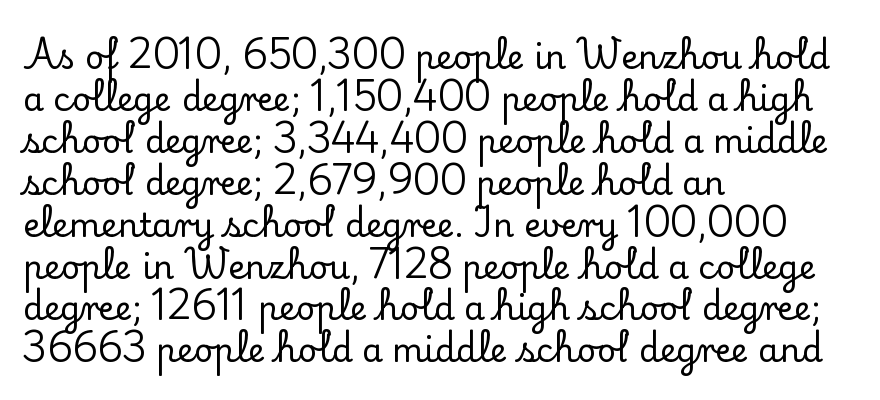
Visually the block forms a straight wall on the left and a jagged coastline on the right. Between one letter and the next there's only the usual sliver of space. Posture: straight, roman, zero tilt. Proportional: the letters do not fall into vertical columns. Look at the bottom of the vertical strokes: they flare into serifs here. This rendering features lettering with no underline.
